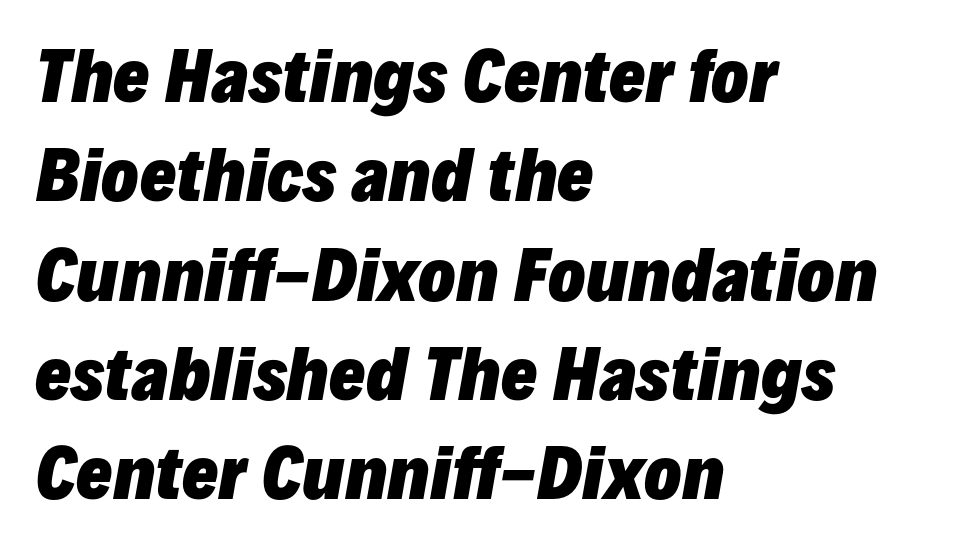
The gap between lines stays unmarked. Every letter is thick-stroked: bold, no question. An italicized treatment has been applied to the whole sample. Typeset ragged right — the left edge is the straight one.
